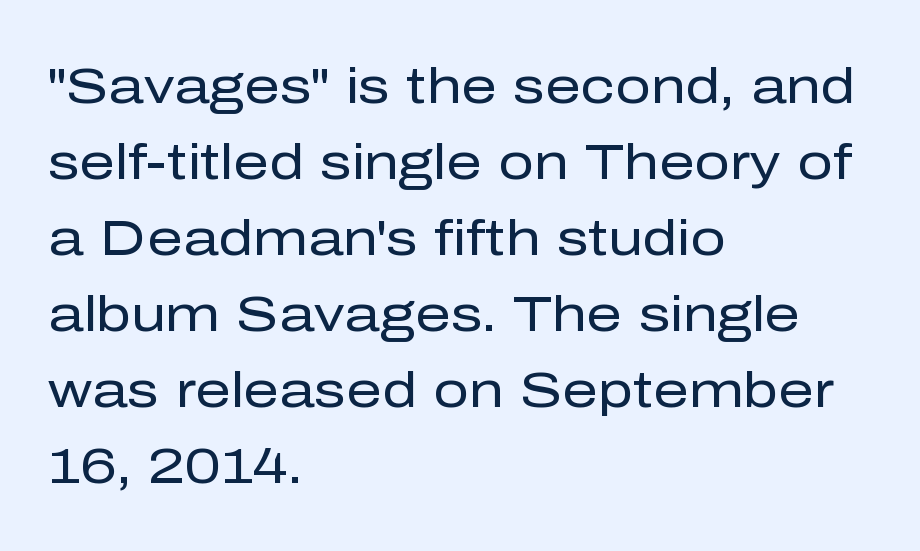
{"serif": "no", "italic": "no", "bold": "no", "weight": "regular", "width": "normal", "stroke_contrast": "low", "x_height": "medium", "monospaced": "no", "underline": "no", "align": "left", "line_spacing": "normal", "line_spacing_ratio": 1.52, "letter_spacing": "normal", "letter_spacing_em": 0.0, "glyph_px": 50}
